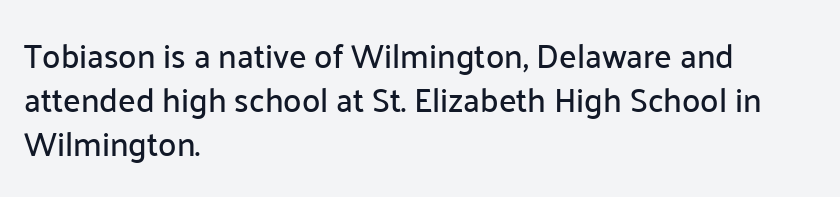
{"serif": "no", "italic": "no", "width": "normal", "stroke_contrast": "low", "x_height": "medium", "monospaced": "no", "underline": "no", "align": "left", "line_spacing": "normal", "line_spacing_ratio": 1.33, "letter_spacing": "normal", "letter_spacing_em": 0.0, "glyph_px": 33}
